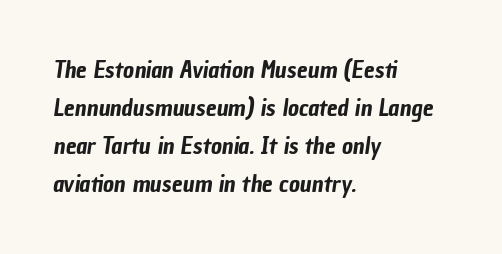
Q: Is the text underlined? A: No.
Q: How is the paragraph aligned? A: Left-aligned.
Q: Is the spacing between letters normal or unusually wide? A: Normal.
Q: Is the spacing between lines tight, normal or loose? A: Normal.
